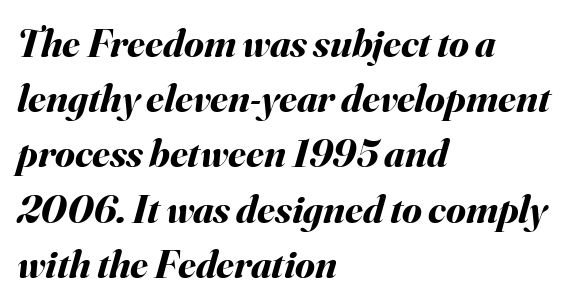
{"italic": "yes", "lean": "right", "slant_degrees": 16, "bold": "yes", "weight": "bold", "width": "normal", "stroke_contrast": "medium", "x_height": "small", "monospaced": "no", "underline": "no", "align": "left", "line_spacing": "normal", "line_spacing_ratio": 1.38, "letter_spacing": "normal", "letter_spacing_em": 0.0, "glyph_px": 40}
